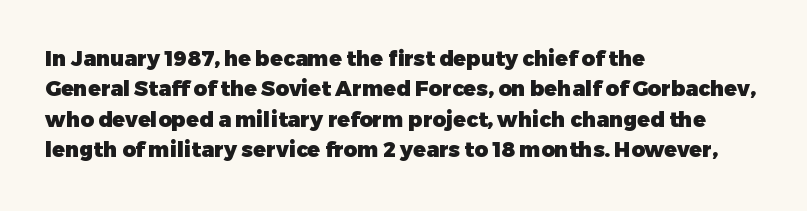
{"italic": "no", "bold": "yes", "underline": "no", "align": "left", "line_spacing": "normal", "line_spacing_ratio": 1.45, "letter_spacing": "normal", "letter_spacing_em": 0.0, "glyph_px": 21}
